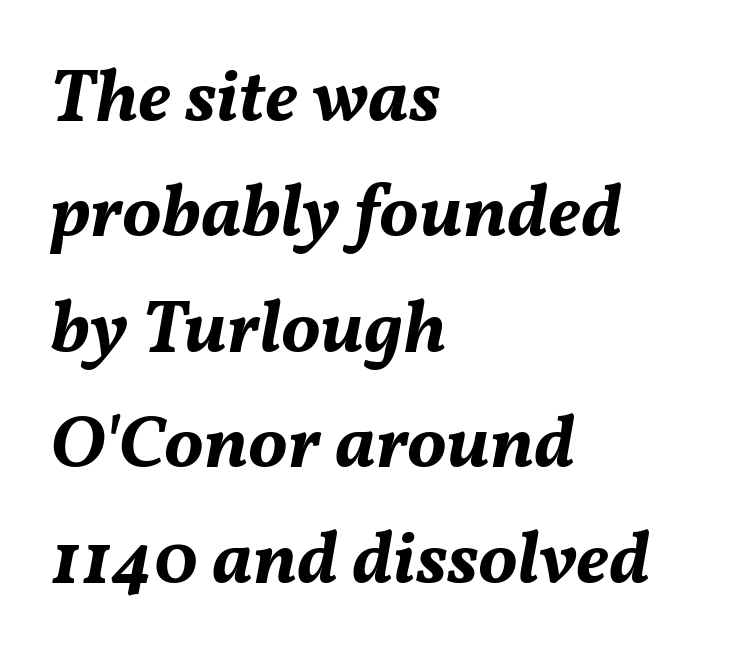
The image shows 74 px bold type, italic (leaning right); set left-aligned, normal line spacing (1.56x), normal letter spacing, not underlined; medium stroke contrast and a medium x-height.
